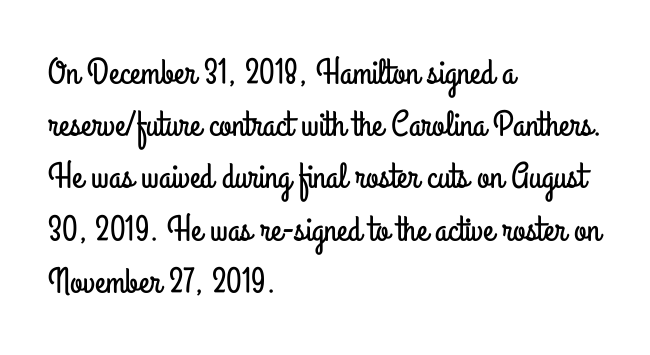
Q: Is the text italic (slanted)? A: No, it is upright.
Q: Is the typeface a serif or a sans-serif typeface? A: Sans-serif.
Q: Is the text underlined? A: No.
Q: How is the paragraph aligned? A: Left-aligned.
Q: Is the spacing between letters normal or unusually wide? A: Normal.
Q: Is the spacing between lines tight, normal or loose? A: Normal.
Q: Width (condensed, normal, or wide)? A: Condensed.
Q: Stroke contrast? A: Low.
Q: x-height? A: Small.
Q: Monospaced? A: No.
